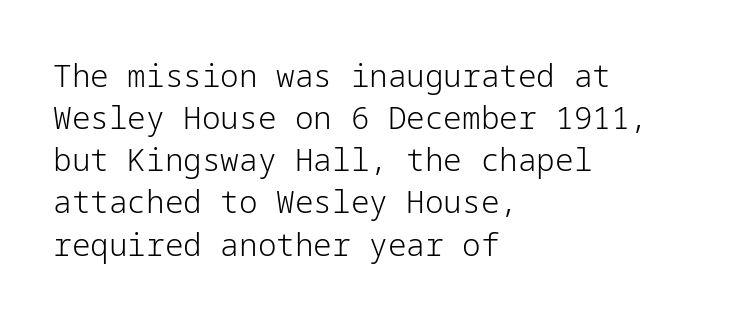
The image shows 31 px light sans-serif type, upright; set left-aligned, normal line spacing (1.36x), normal letter spacing, not underlined; low stroke contrast and a medium x-height.
